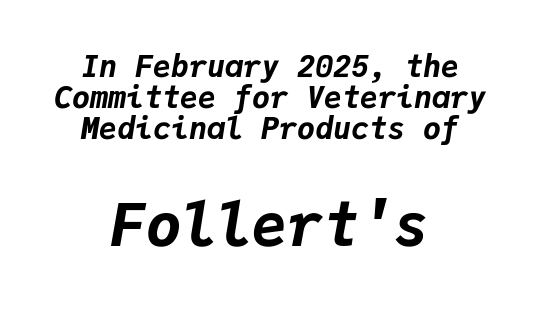
In terms of weight, the rendering is a true, heavy bold. Baseline-to-baseline distance is barely more than the letter height. The paragraph has two soft edges and a firm central axis. Quick note: italic. Does extra space separate the letters? No, they use regular spacing.
